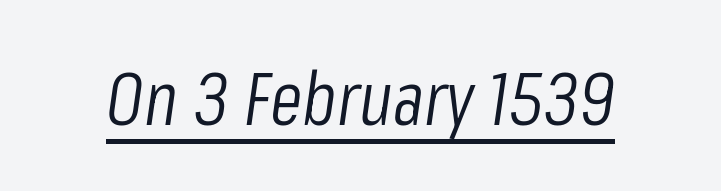
Q: Is the text bold? A: No.
Q: Is the text italic (slanted)? A: Yes, it leans right by about 8 degrees.
Q: Is the text underlined? A: Yes.
Q: Is the spacing between letters normal or unusually wide? A: Normal.
Q: Width (condensed, normal, or wide)? A: Condensed.
Q: Stroke contrast? A: Low.
Q: x-height? A: Medium.
Q: Monospaced? A: No.
